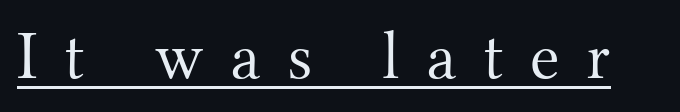
{"serif": "yes", "italic": "no", "bold": "no", "weight": "light", "width": "normal", "stroke_contrast": "medium", "x_height": "small", "monospaced": "no", "underline": "yes", "letter_spacing": "wide", "letter_spacing_em": 0.39, "glyph_px": 68}
